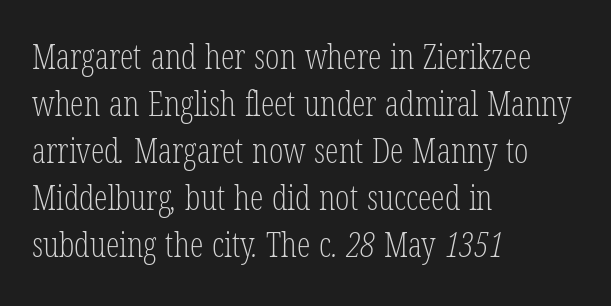
{"serif": "yes", "bold": "no", "weight": "light", "width": "condensed", "stroke_contrast": "low", "x_height": "medium", "monospaced": "no", "underline": "no", "align": "left", "line_spacing": "normal", "line_spacing_ratio": 1.38, "letter_spacing": "normal", "letter_spacing_em": 0.0, "glyph_px": 34}
